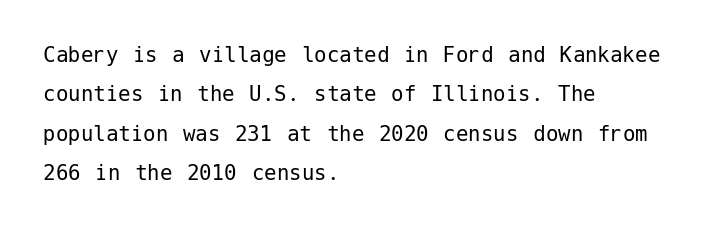
Q: Is the text bold? A: No.
Q: Is the text italic (slanted)? A: No, it is upright.
Q: Is the text underlined? A: No.
Q: How is the paragraph aligned? A: Left-aligned.
Q: Is the spacing between letters normal or unusually wide? A: Normal.
Q: Is the spacing between lines tight, normal or loose? A: Normal.
